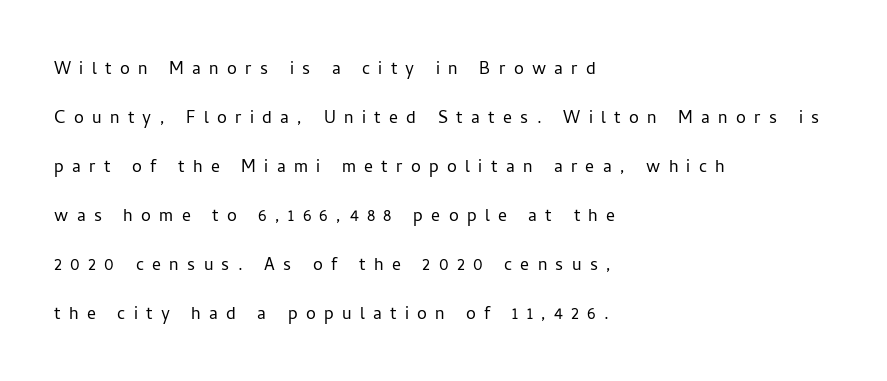
Q: Is the text bold? A: No.
Q: Is the text italic (slanted)? A: No, it is upright.
Q: Is the text underlined? A: No.
Q: How is the paragraph aligned? A: Left-aligned.
Q: Is the spacing between letters normal or unusually wide? A: Unusually wide.
Q: Is the spacing between lines tight, normal or loose? A: Loose.
